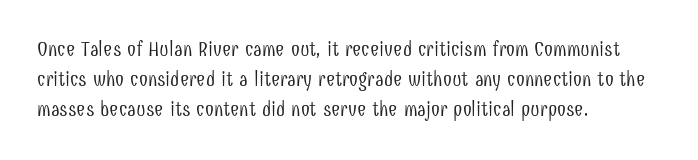
Q: Is the text bold? A: No.
Q: Is the text italic (slanted)? A: No, it is upright.
Q: Is the text underlined? A: No.
Q: How is the paragraph aligned? A: Left-aligned.
Q: Is the spacing between letters normal or unusually wide? A: Normal.
Q: Is the spacing between lines tight, normal or loose? A: Normal.
